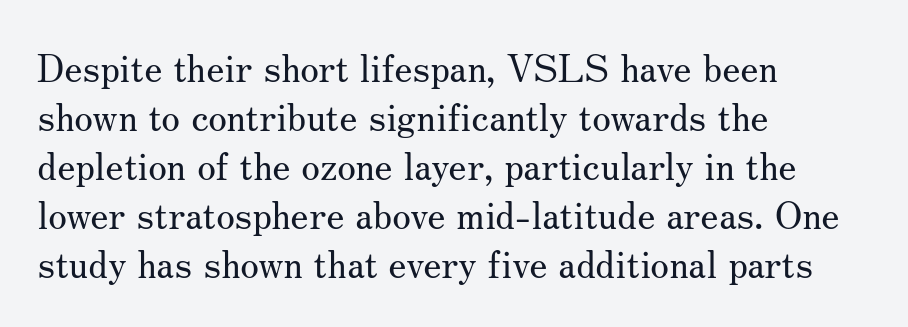
Here the designer chose a conventional face with non-uniform glyph widths. The passage shown stacks its lines at a standard gap. This is the regular roman posture of the typeface. The face looks like a standard text weight, possibly lighter.
